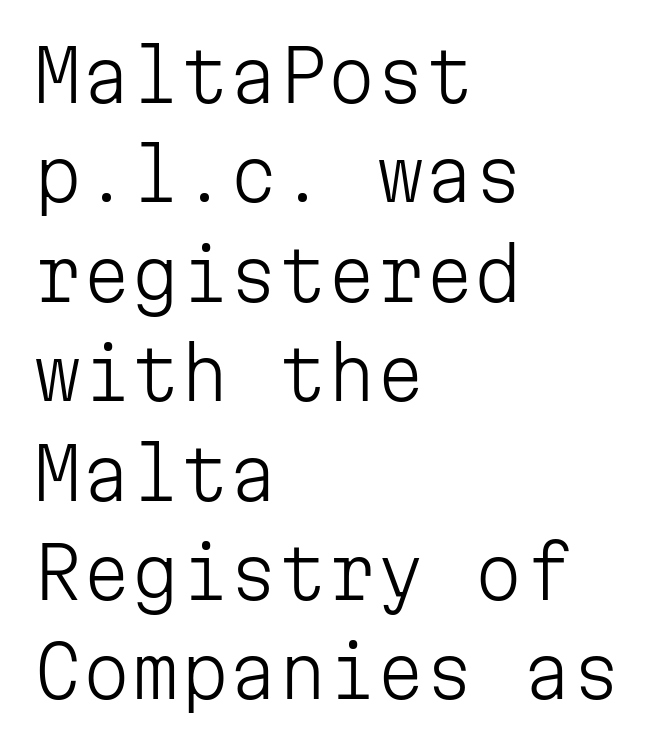
The image shows 70 px light sans-serif type, upright, monospaced; set left-aligned, normal line spacing (1.42x), normal letter spacing, not underlined; low stroke contrast and a medium x-height.
